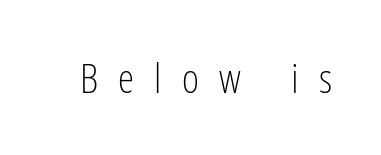
The letterforms sit at book weight or below. Tracking here is generous; glyphs stand well apart from one another. Nope, not italic — everything's standing straight. Decoration check: the copy has no underline. This sample uses a sans-serif face. The letters advance in unequal steps, a hallmark of proportional type.
